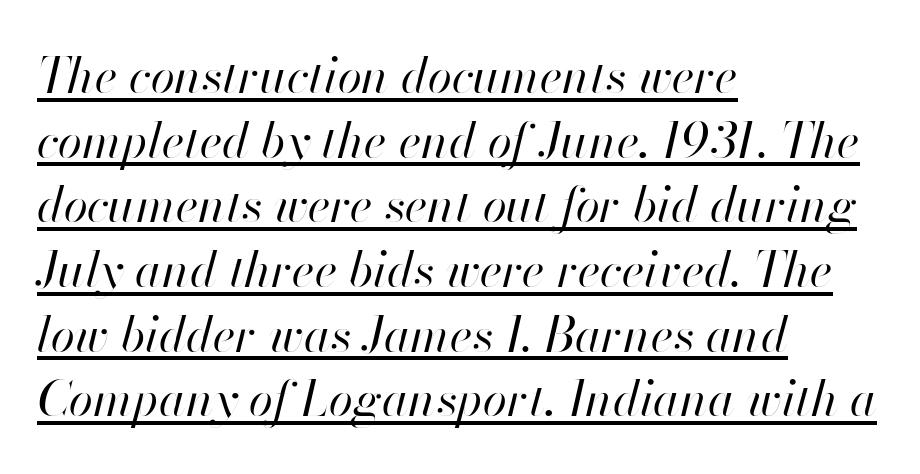
{"italic": "yes", "lean": "right", "slant_degrees": 13, "bold": "no", "weight": "regular", "width": "normal", "stroke_contrast": "high", "x_height": "small", "monospaced": "no", "underline": "yes", "align": "left", "line_spacing": "normal", "line_spacing_ratio": 1.32, "letter_spacing": "normal", "letter_spacing_em": 0.0, "glyph_px": 49}
